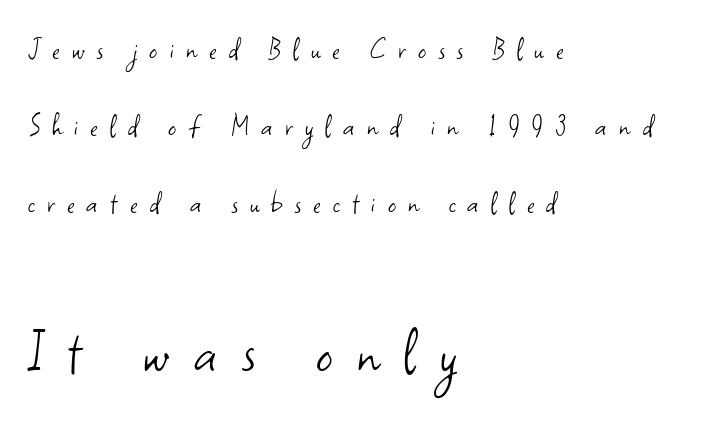
Honestly, the rows look like they've been pulled way apart. The text was rendered using a sans face with plain stroke endings. These lines are rendered in a variable-pitch font. The tracking jumps out immediately: characters are airy and widely separated. Descenders are the only things crossing below the line.
